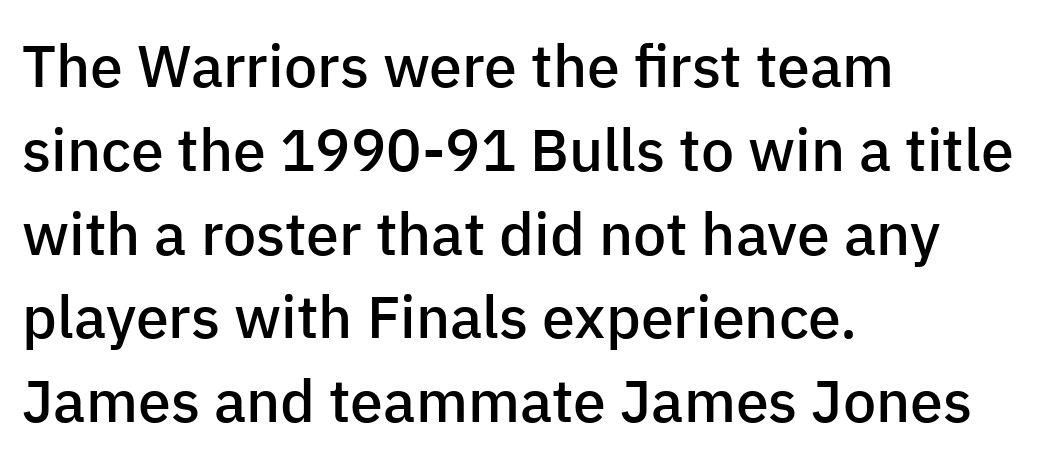
The image shows 59 px semibold sans-serif type, upright; set left-aligned, normal line spacing (1.42x), normal letter spacing, not underlined; low stroke contrast and a medium x-height.
